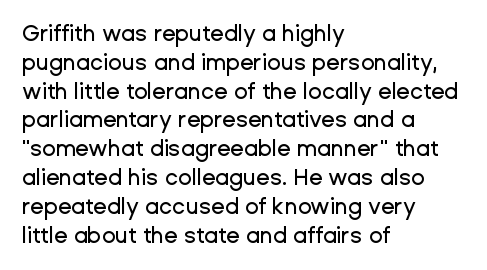
Q: Is the text italic (slanted)? A: No, it is upright.
Q: Is the text underlined? A: No.
Q: How is the paragraph aligned? A: Left-aligned.
Q: Is the spacing between letters normal or unusually wide? A: Normal.
Q: Is the spacing between lines tight, normal or loose? A: Normal.
